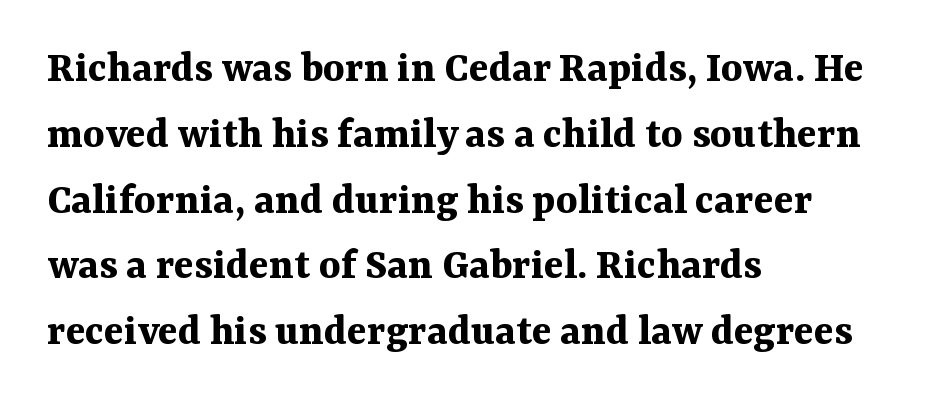
{"serif": "yes", "italic": "no", "bold": "yes", "weight": "bold", "width": "normal", "stroke_contrast": "medium", "x_height": "medium", "monospaced": "no", "underline": "no", "align": "left", "line_spacing": "normal", "line_spacing_ratio": 1.43, "letter_spacing": "normal", "letter_spacing_em": 0.0, "glyph_px": 46}
